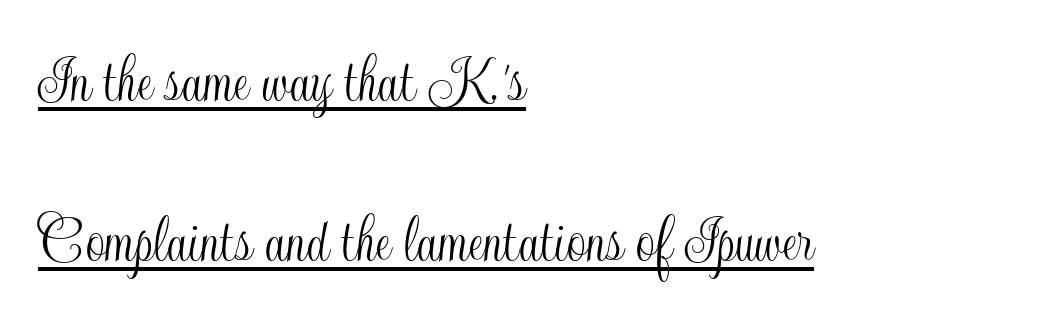
Q: Is the text italic (slanted)? A: Yes.
Q: Is the text underlined? A: Yes.
Q: How is the paragraph aligned? A: Left-aligned.
Q: Is the spacing between letters normal or unusually wide? A: Normal.
Q: Is the spacing between lines tight, normal or loose? A: Loose.
Q: Width (condensed, normal, or wide)? A: Condensed.
Q: x-height? A: Small.
Q: Monospaced? A: No.
